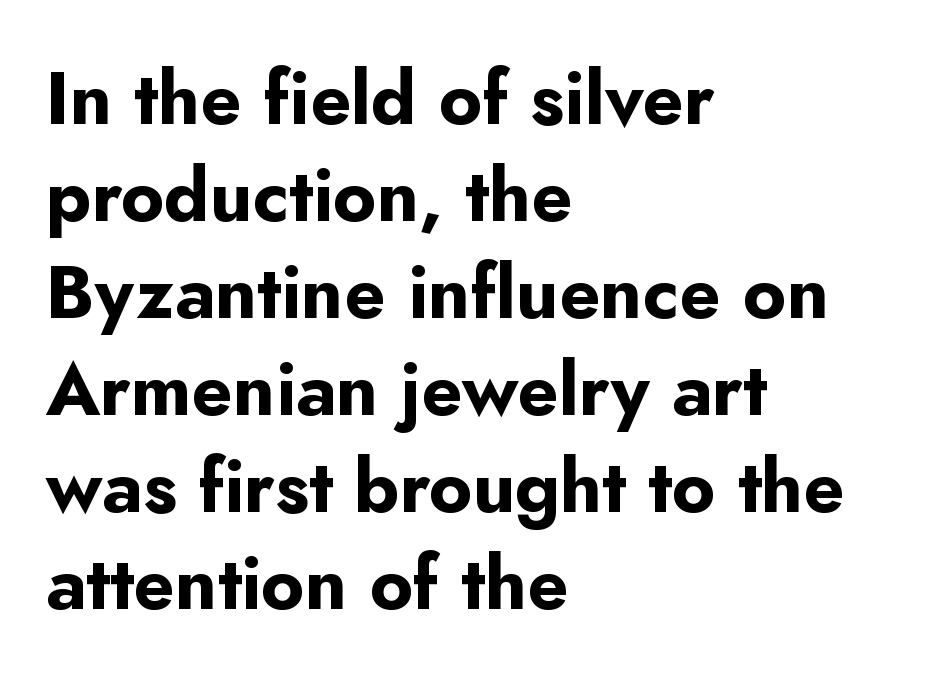
The image shows 74 px bold sans-serif type, upright; set left-aligned, normal line spacing (1.31x), normal letter spacing, not underlined; low stroke contrast and a small x-height.
